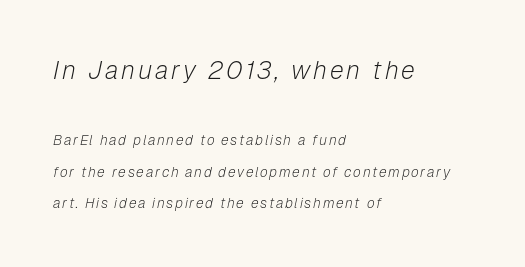
Q: Is the text bold? A: No.
Q: Is the text italic (slanted)? A: Yes, it leans right by about 12 degrees.
Q: Is the text underlined? A: No.
Q: How is the paragraph aligned? A: Left-aligned.
Q: Is the spacing between lines tight, normal or loose? A: Loose.
Q: Which block of text is set in a larger size, the first (top) or the second (bottom)? A: The first (top) one.
